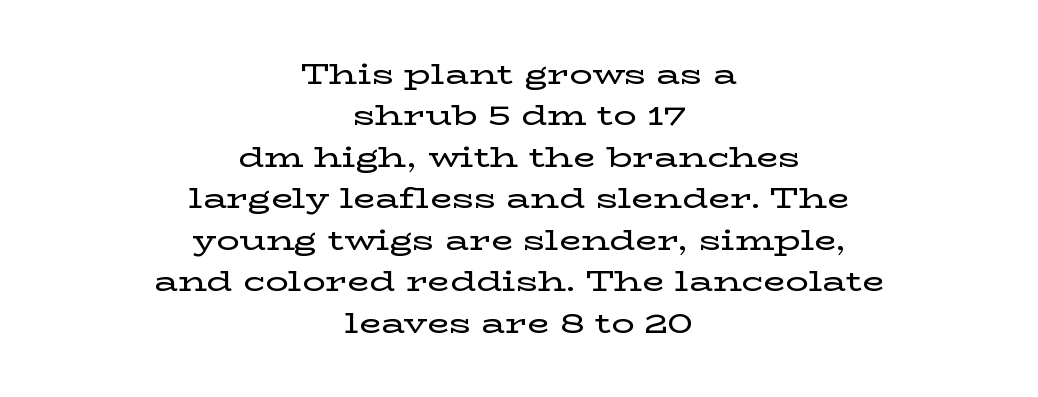
The image shows 29 px wide serif type, upright; set centered, normal line spacing (1.43x), normal letter spacing, not underlined; low stroke contrast and a medium x-height.
